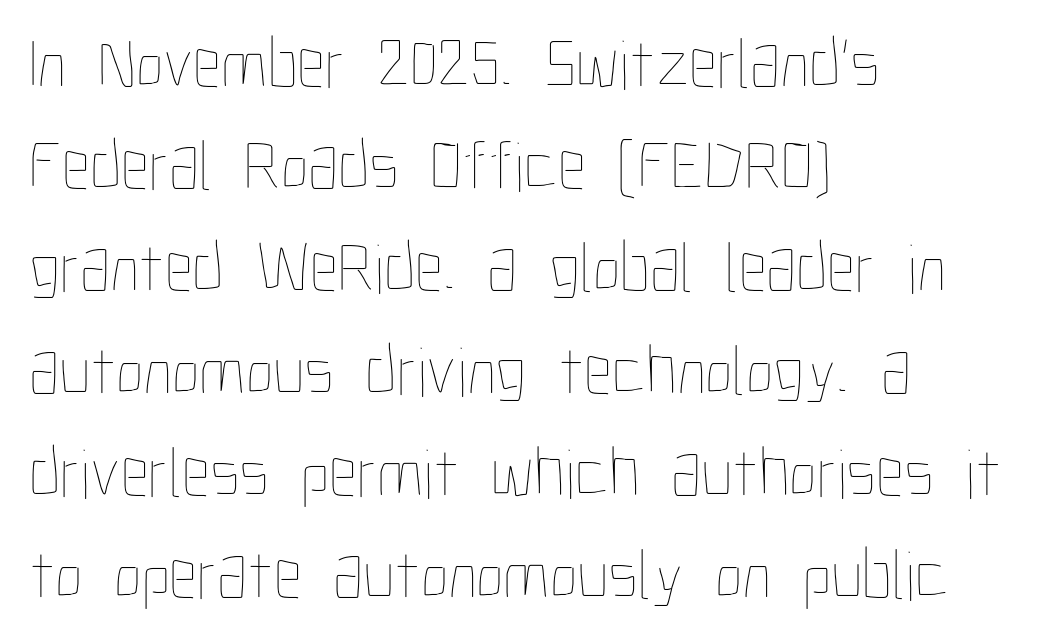
The image shows 71 px thin, condensed type, upright; set left-aligned, normal line spacing (1.44x), normal letter spacing, not underlined; low stroke contrast and a medium x-height.
